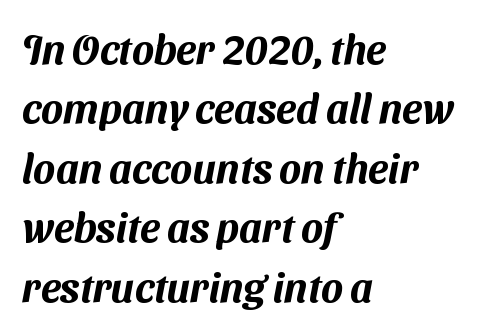
Q: Is the typeface a serif or a sans-serif typeface? A: Sans-serif.
Q: Is the text underlined? A: No.
Q: How is the paragraph aligned? A: Left-aligned.
Q: Is the spacing between letters normal or unusually wide? A: Normal.
Q: Is the spacing between lines tight, normal or loose? A: Normal.
Q: Width (condensed, normal, or wide)? A: Normal.
Q: Stroke contrast? A: Medium.
Q: x-height? A: Medium.
Q: Monospaced? A: No.
